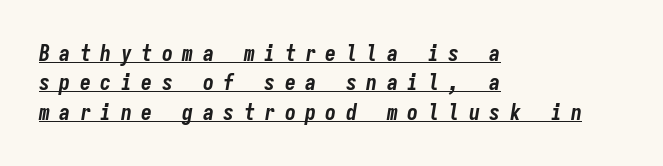
Q: Is the text bold? A: Yes.
Q: Is the text italic (slanted)? A: Yes, it leans right by about 9 degrees.
Q: Is the text underlined? A: Yes.
Q: How is the paragraph aligned? A: Left-aligned.
Q: Is the spacing between letters normal or unusually wide? A: Unusually wide.
Q: Is the spacing between lines tight, normal or loose? A: Normal.
